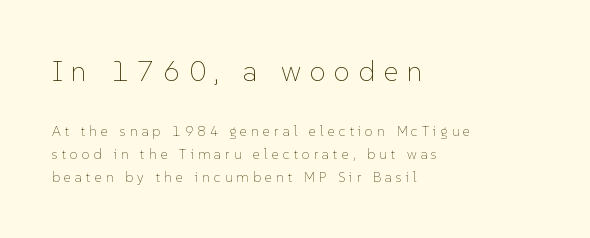
The image shows 29 px thin type, upright; set left-aligned, normal line spacing (1.62x), unusually wide letter spacing (+0.29 em), not underlined; the first (top) block is 2.07x larger; low stroke contrast and a medium x-height.
